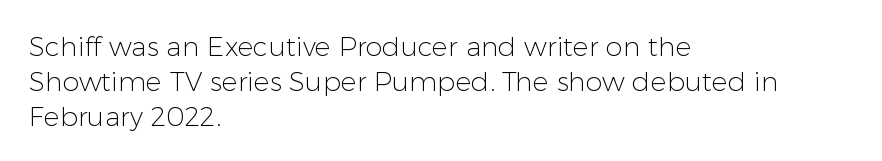
The image shows 27 px text type, upright; set left-aligned, normal line spacing (1.29x), normal letter spacing, not underlined.
